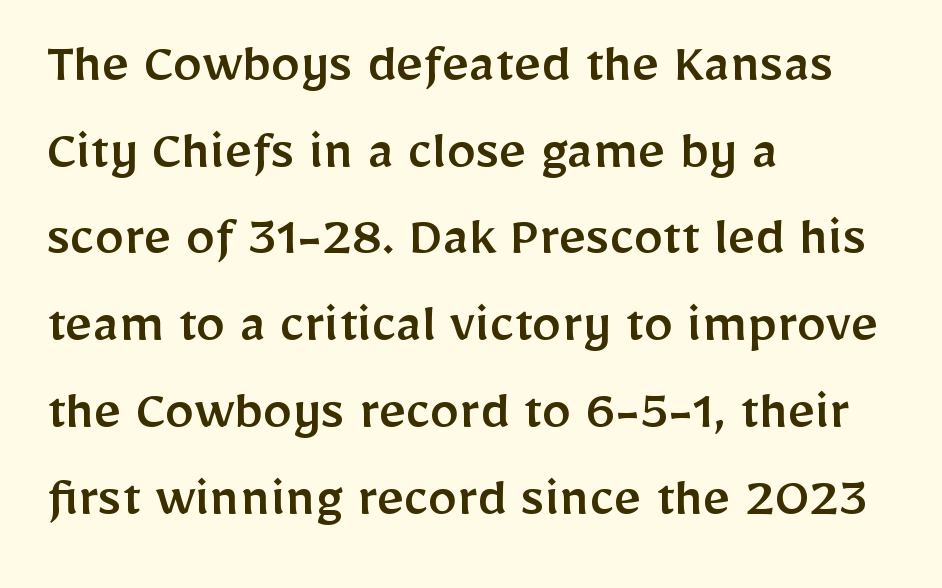
The image shows 59 px sans-serif type, upright; set left-aligned, normal line spacing (1.47x), normal letter spacing, not underlined; low stroke contrast and a medium x-height.
